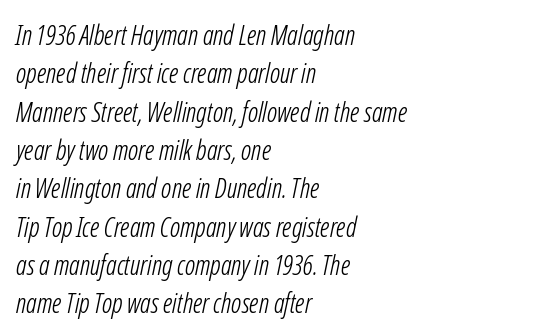
Typeset ragged right — the left edge is the straight one. Clear beneath every line of the passage. Vertically, the passage feels balanced, rows spaced as you'd expect. Letter spacing: default. Bold? No — there's no thickening of the strokes.
